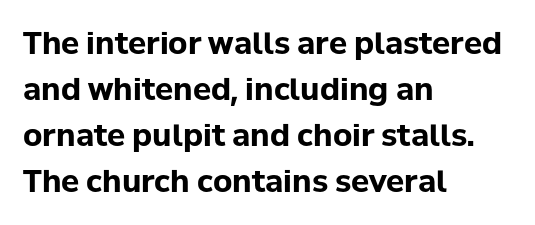
The image shows 30 px bold sans-serif type, upright; set left-aligned, normal line spacing (1.53x), normal letter spacing, not underlined; low stroke contrast and a medium x-height.
